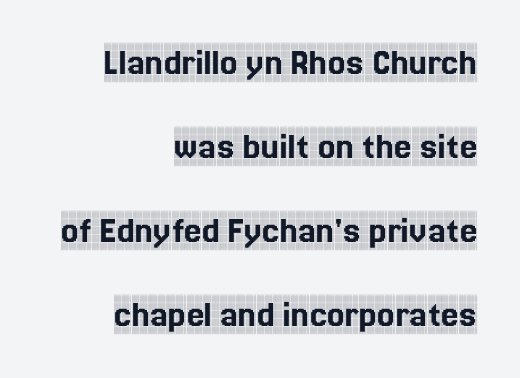
Notice how the passage keeps a crisp vertical edge on the right only. Looks like regular typesetting: each glyph gets only the width it needs. How are the letters spaced? Ordinarily, with no added tracking. Old-style or modern, the face here clearly has serifs. If you measured baseline to baseline, you'd find a long distance. Upright lettering throughout.
